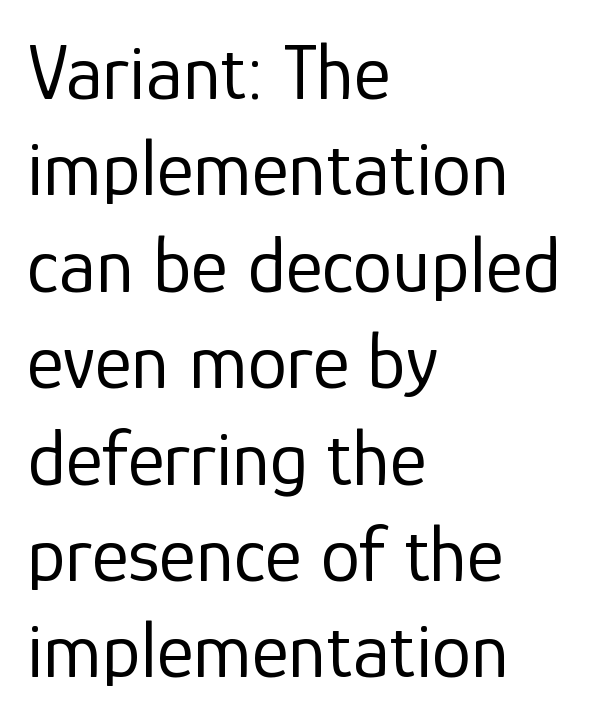
Q: Is the text bold? A: No.
Q: Is the text italic (slanted)? A: No, it is upright.
Q: Is the typeface a serif or a sans-serif typeface? A: Sans-serif.
Q: Is the text underlined? A: No.
Q: How is the paragraph aligned? A: Left-aligned.
Q: Is the spacing between letters normal or unusually wide? A: Normal.
Q: Width (condensed, normal, or wide)? A: Normal.
Q: Stroke contrast? A: Low.
Q: x-height? A: Medium.
Q: Monospaced? A: No.
